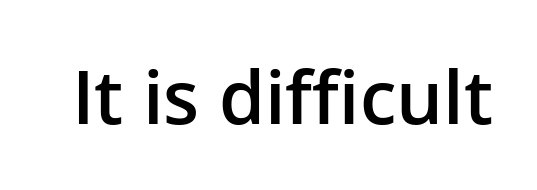
The image shows 74 px semibold sans-serif type, upright; set normal letter spacing, not underlined; low stroke contrast and a medium x-height.
